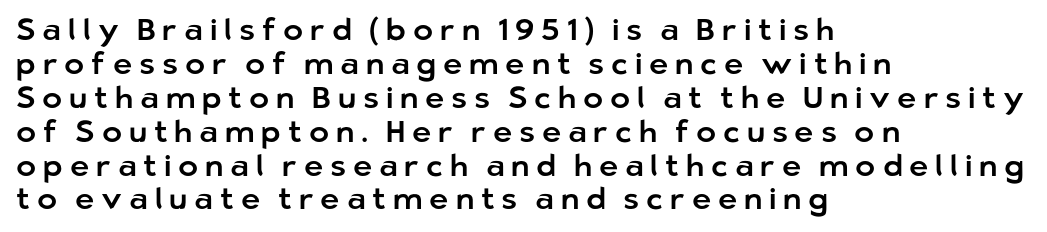
You could not count columns in this text — the font is proportionally spaced. The baseline area is clear. The lettering stays uniformly vertical, giving the passage a roman look. How are the letters spaced? Widely, with obvious added tracking. Leftover space on each line is placed entirely after the last word. How would I describe the line gaps? Narrow and economical.
